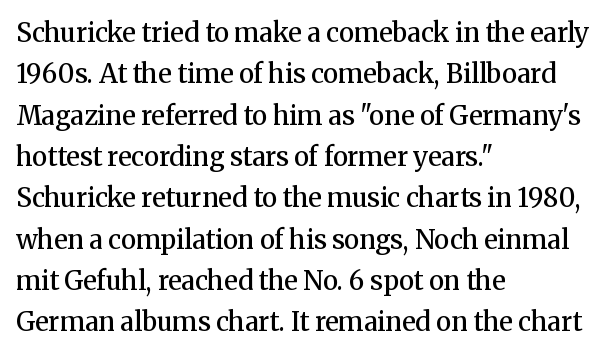
{"italic": "no", "bold": "semi", "underline": "no", "align": "left", "line_spacing": "normal", "line_spacing_ratio": 1.59, "letter_spacing": "normal", "letter_spacing_em": 0.0, "glyph_px": 26}
